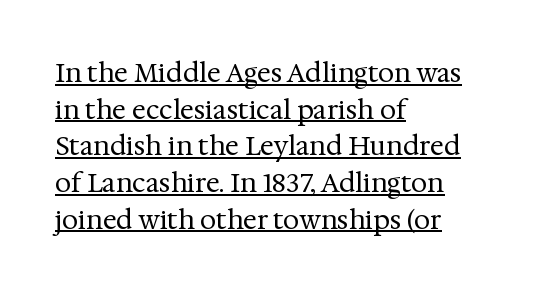
Q: Is the text bold? A: No.
Q: Is the text italic (slanted)? A: No, it is upright.
Q: Is the text underlined? A: Yes.
Q: How is the paragraph aligned? A: Left-aligned.
Q: Is the spacing between letters normal or unusually wide? A: Normal.
Q: Is the spacing between lines tight, normal or loose? A: Normal.
